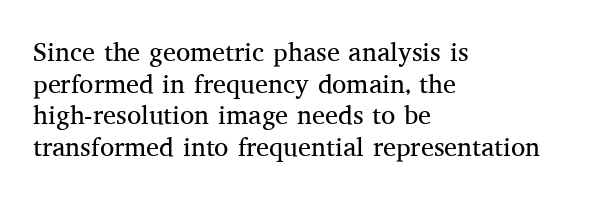
{"italic": "no", "bold": "no", "underline": "no", "align": "left", "line_spacing_ratio": 1.22, "letter_spacing": "normal", "letter_spacing_em": 0.0, "glyph_px": 26}
